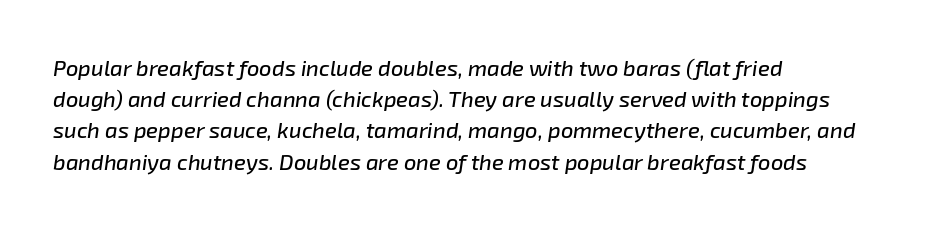
The image shows 22 px text type, italic (leaning right); set left-aligned, normal line spacing (1.42x), normal letter spacing, not underlined.
